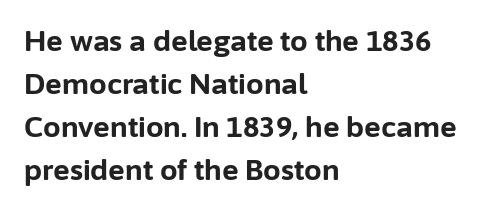
The image shows 28 px bold sans-serif type, upright; set left-aligned, normal line spacing (1.54x), normal letter spacing, not underlined; low stroke contrast and a medium x-height.
